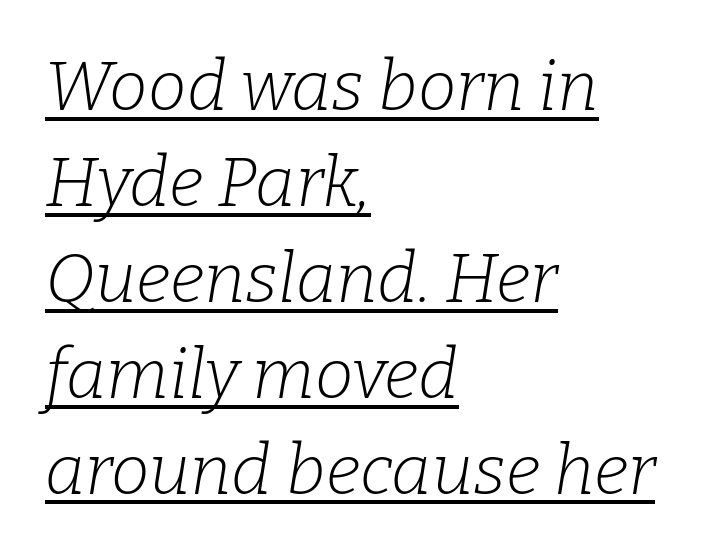
{"serif": "yes", "italic": "yes", "lean": "right", "slant_degrees": 9, "bold": "no", "weight": "light", "width": "normal", "stroke_contrast": "low", "x_height": "medium", "monospaced": "no", "underline": "yes", "align": "left", "line_spacing": "normal", "line_spacing_ratio": 1.39, "letter_spacing": "normal", "letter_spacing_em": 0.0, "glyph_px": 69}
